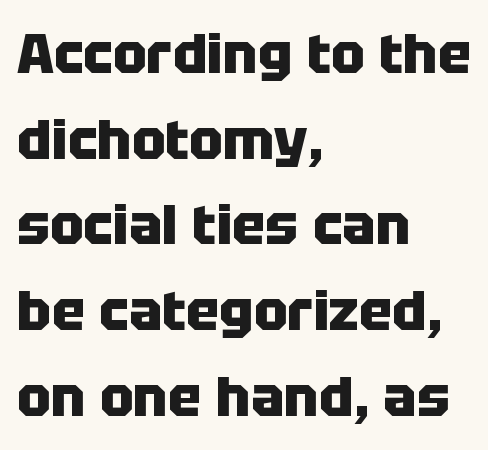
The image shows 56 px heavy sans-serif type, upright; set left-aligned, normal line spacing (1.53x), normal letter spacing, not underlined; low stroke contrast and a large x-height.
